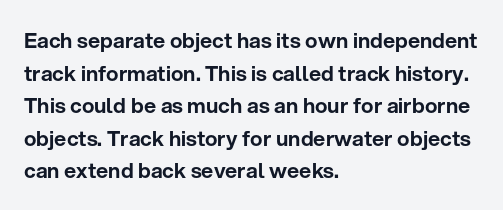
Q: Is the text italic (slanted)? A: No, it is upright.
Q: Is the text underlined? A: No.
Q: How is the paragraph aligned? A: Left-aligned.
Q: Is the spacing between letters normal or unusually wide? A: Normal.
Q: Is the spacing between lines tight, normal or loose? A: Normal.
